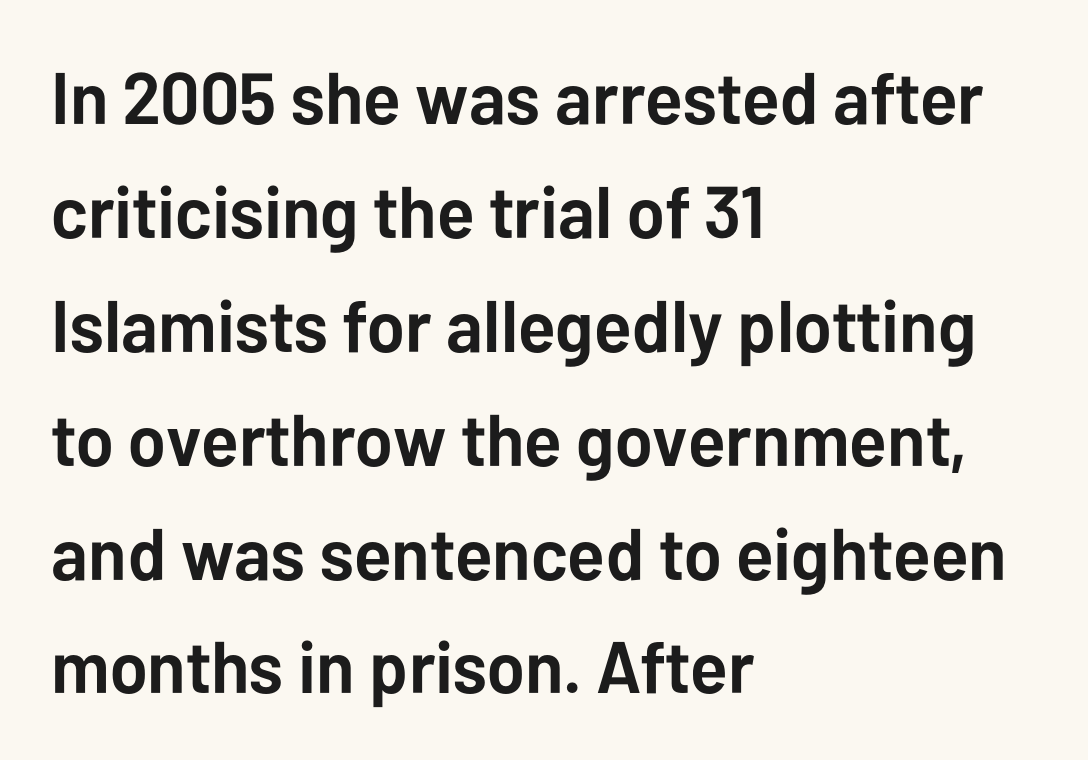
The rendering uses natural spacing where letterforms have individual widths. This sample is left-justified, so line endings fall wherever the words run out. Each glyph is drawn with heavy, bold strokes. Is there any slant? The stems are plumb.
